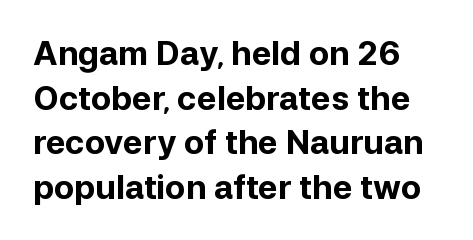
The image shows 33 px bold sans-serif type, upright; set normal line spacing (1.35x), normal letter spacing, not underlined; low stroke contrast and a medium x-height.
